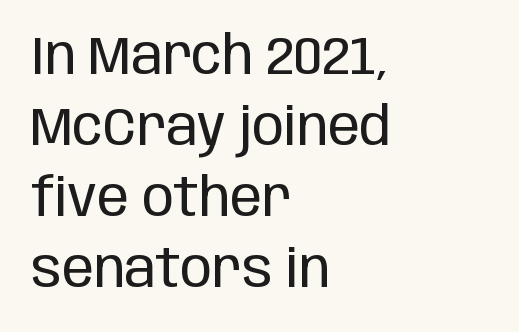
The image shows 53 px regular-weight, condensed sans-serif type, upright; set left-aligned, normal line spacing (1.34x), normal letter spacing, not underlined; low stroke contrast and a large x-height.
